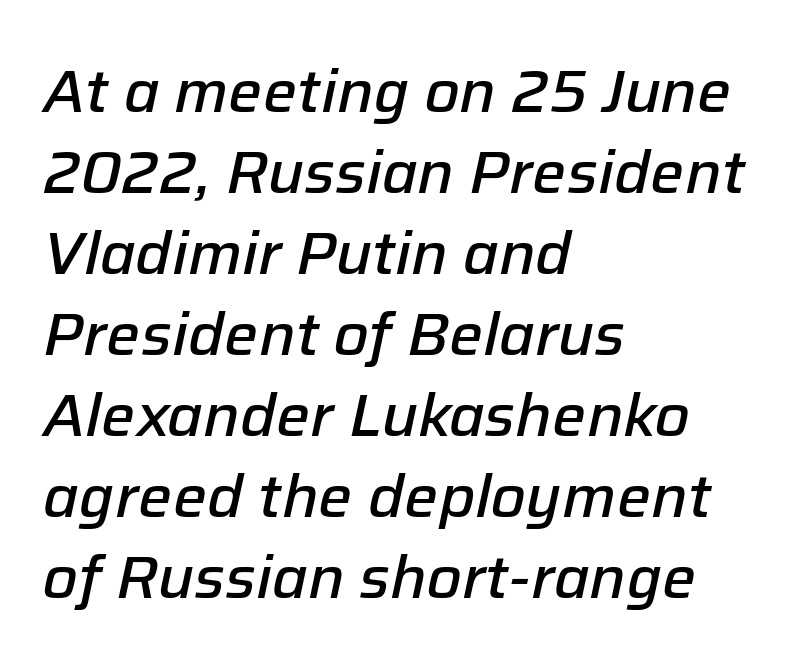
{"italic": "yes", "lean": "right", "slant_degrees": 12, "bold": "semi", "weight": "semibold", "width": "normal", "stroke_contrast": "low", "x_height": "medium", "monospaced": "no", "underline": "no", "align": "left", "line_spacing": "normal", "line_spacing_ratio": 1.35, "letter_spacing": "normal", "letter_spacing_em": 0.0, "glyph_px": 60}
